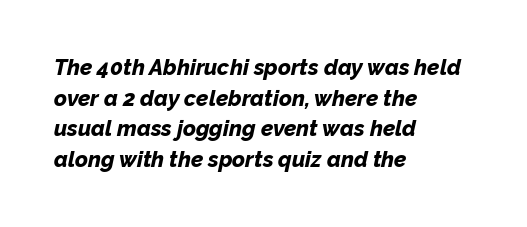
{"italic": "yes", "lean": "right", "slant_degrees": 12, "bold": "yes", "underline": "no", "align": "left", "line_spacing": "normal", "line_spacing_ratio": 1.39, "letter_spacing": "normal", "letter_spacing_em": 0.0, "glyph_px": 22}
